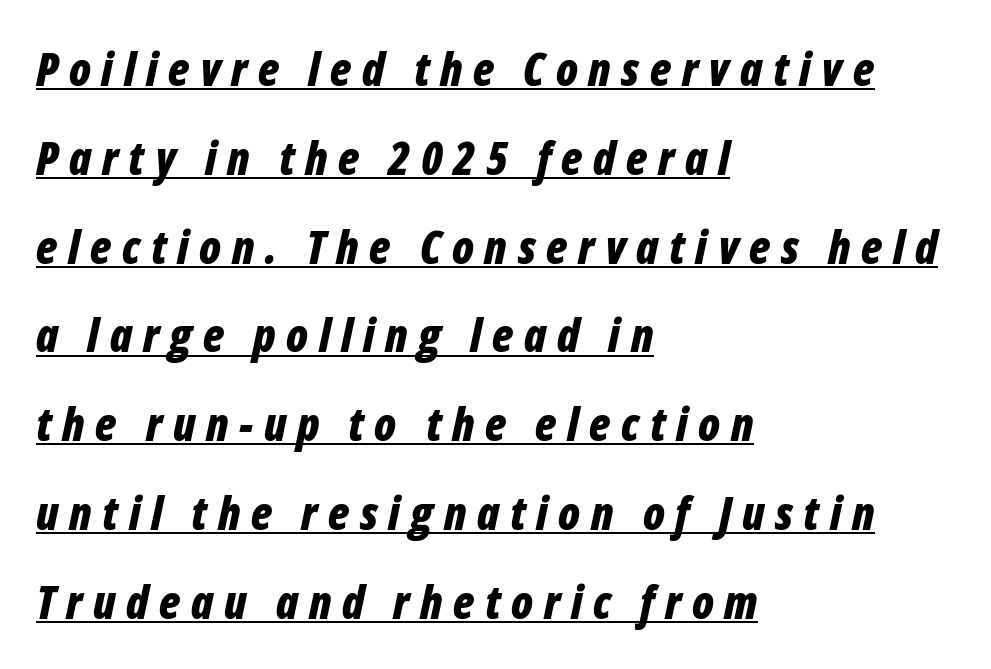
{"italic": "yes", "lean": "right", "slant_degrees": 12, "bold": "yes", "weight": "bold", "width": "condensed", "stroke_contrast": "low", "x_height": "medium", "monospaced": "no", "underline": "yes", "align": "left", "line_spacing": "loose", "line_spacing_ratio": 1.93, "letter_spacing": "wide", "letter_spacing_em": 0.23, "glyph_px": 46}
